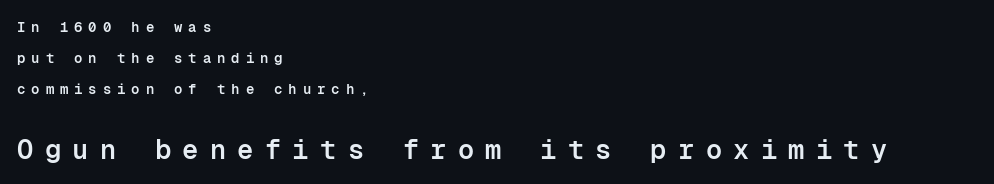
Q: Is the text bold? A: Semi-bold.
Q: Is the text italic (slanted)? A: No, it is upright.
Q: Is the text underlined? A: No.
Q: How is the paragraph aligned? A: Left-aligned.
Q: Is the spacing between letters normal or unusually wide? A: Unusually wide.
Q: Is the spacing between lines tight, normal or loose? A: Loose.
Q: Which block of text is set in a larger size, the first (top) or the second (bottom)? A: The second (bottom) one.
